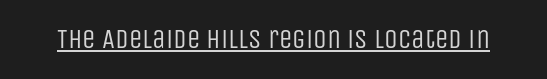
The image shows 27 px text type, upright; set normal letter spacing, underlined.
